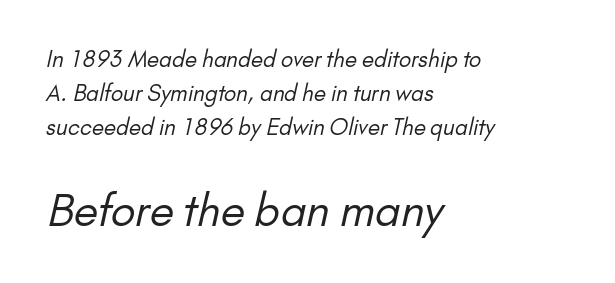
Q: Is the text bold? A: No.
Q: Is the typeface a serif or a sans-serif typeface? A: Sans-serif.
Q: Is the text underlined? A: No.
Q: How is the paragraph aligned? A: Left-aligned.
Q: Is the spacing between letters normal or unusually wide? A: Normal.
Q: Is the spacing between lines tight, normal or loose? A: Normal.
Q: Which block of text is set in a larger size, the first (top) or the second (bottom)? A: The second (bottom) one.
Q: Width (condensed, normal, or wide)? A: Normal.
Q: Stroke contrast? A: Low.
Q: x-height? A: Small.
Q: Monospaced? A: No.
